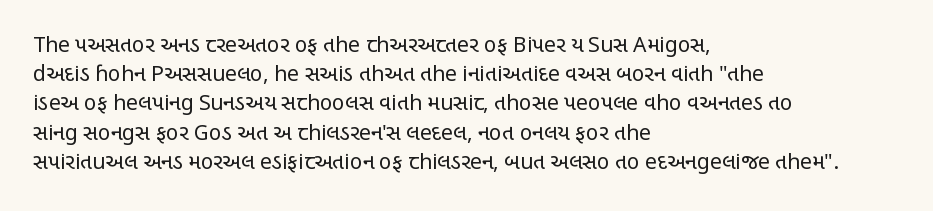
Q: Is the text bold? A: No.
Q: Is the text italic (slanted)? A: No, it is upright.
Q: Is the text underlined? A: No.
Q: How is the paragraph aligned? A: Left-aligned.
Q: Is the spacing between letters normal or unusually wide? A: Normal.
Q: Is the spacing between lines tight, normal or loose? A: Normal.
